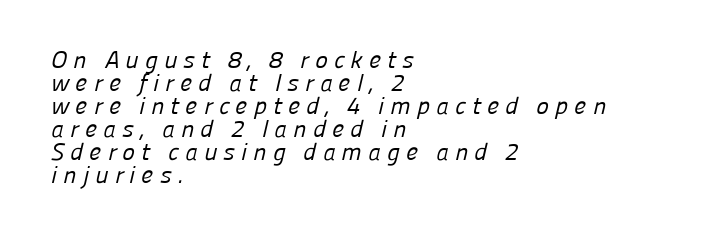
The line texture is sparse and dotted thanks to wide tracking. Quick note: interline space is minimal. This rendering features lettering with no underline. No heavy texture on the line: the type isn't bold. The paragraph has a hard left edge and a soft right edge.
